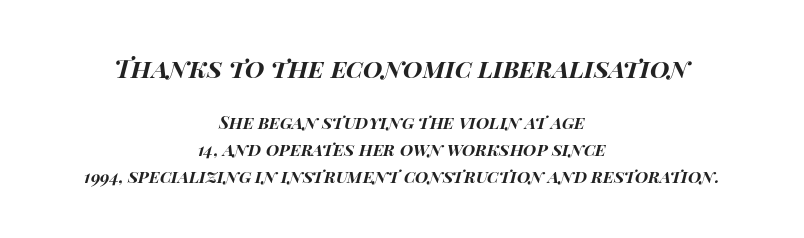
Q: Is the text bold? A: Yes.
Q: Is the text italic (slanted)? A: Yes, it leans right by about 14 degrees.
Q: Is the text underlined? A: No.
Q: How is the paragraph aligned? A: Centered.
Q: Is the spacing between letters normal or unusually wide? A: Normal.
Q: Is the spacing between lines tight, normal or loose? A: Normal.
Q: Which block of text is set in a larger size, the first (top) or the second (bottom)? A: The first (top) one.
